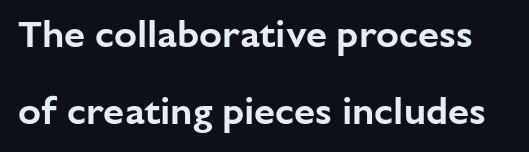
The image shows 38 px sans-serif type, upright; set loose line spacing (2.02x), normal letter spacing, not underlined; low stroke contrast and a medium x-height.
